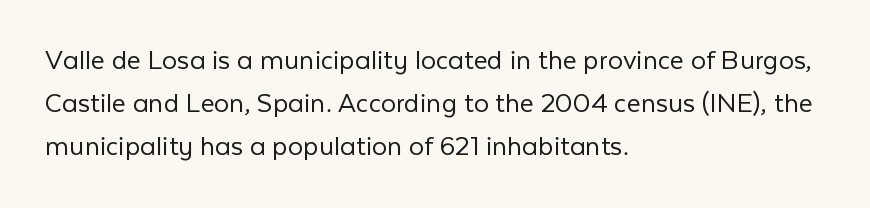
The space beneath each line is pristine and unruled. The lines in this sample share a left origin and differ only in where they stop. The letters stand upright; this is a roman face. Is there much room between lines? A standard amount, neither cramped nor airy. Observe the ordinary spacing: letters are neighbours, not strangers. These lines are composed in type without serifs.
